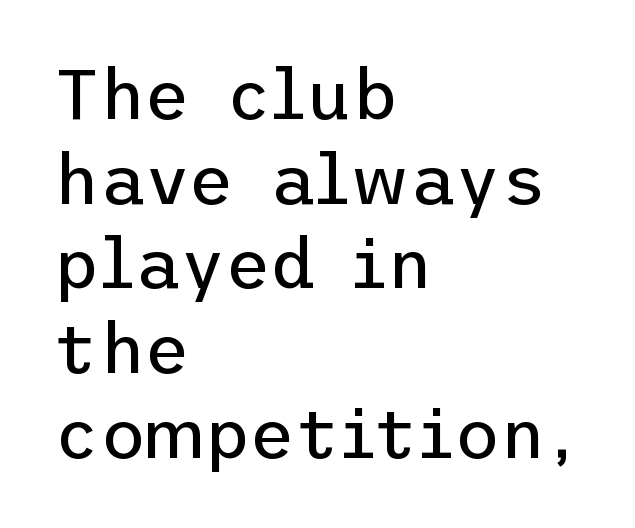
The image shows 70 px regular-weight sans-serif type, upright; set left-aligned, line spacing 1.21x, normal letter spacing, not underlined; low stroke contrast and a medium x-height.
